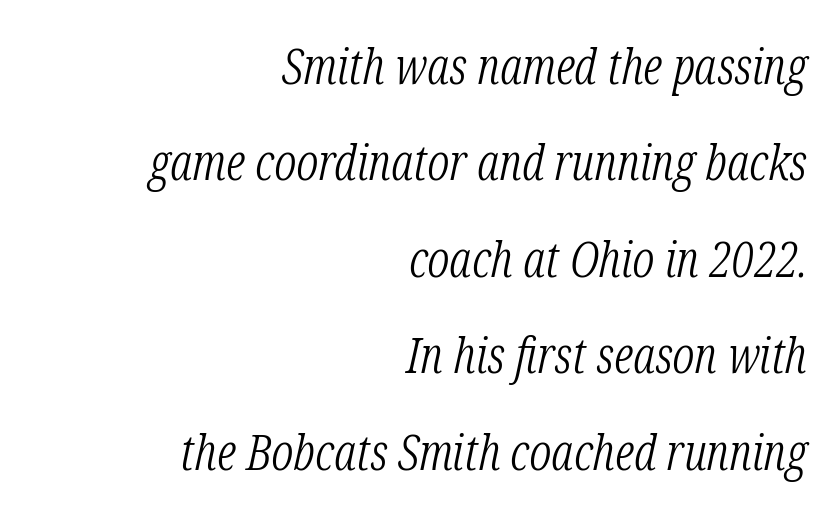
Q: Is the text bold? A: No.
Q: Is the text italic (slanted)? A: Yes, it leans right by about 12 degrees.
Q: Is the typeface a serif or a sans-serif typeface? A: Serif.
Q: Is the text underlined? A: No.
Q: How is the paragraph aligned? A: Right-aligned.
Q: Is the spacing between letters normal or unusually wide? A: Normal.
Q: Is the spacing between lines tight, normal or loose? A: Loose.
Q: Width (condensed, normal, or wide)? A: Condensed.
Q: Stroke contrast? A: Low.
Q: x-height? A: Medium.
Q: Monospaced? A: No.
